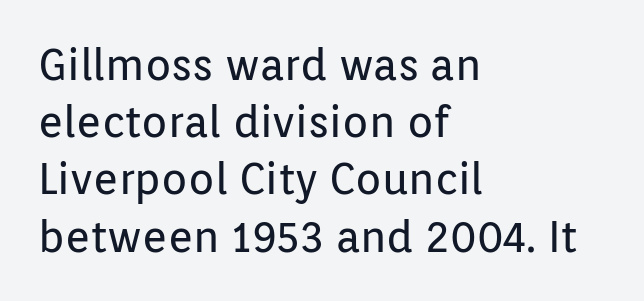
Q: Is the text bold? A: No.
Q: Is the text italic (slanted)? A: No, it is upright.
Q: Is the typeface a serif or a sans-serif typeface? A: Sans-serif.
Q: Is the text underlined? A: No.
Q: How is the paragraph aligned? A: Left-aligned.
Q: Is the spacing between letters normal or unusually wide? A: Normal.
Q: Is the spacing between lines tight, normal or loose? A: Normal.
Q: Width (condensed, normal, or wide)? A: Normal.
Q: Stroke contrast? A: Low.
Q: x-height? A: Medium.
Q: Monospaced? A: No.
